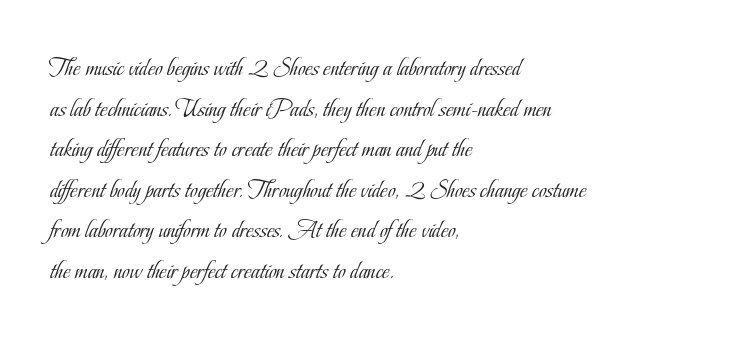
Q: Is the text bold? A: No.
Q: Is the text italic (slanted)? A: Yes.
Q: Is the text underlined? A: No.
Q: How is the paragraph aligned? A: Left-aligned.
Q: Is the spacing between letters normal or unusually wide? A: Normal.
Q: Is the spacing between lines tight, normal or loose? A: Normal.
